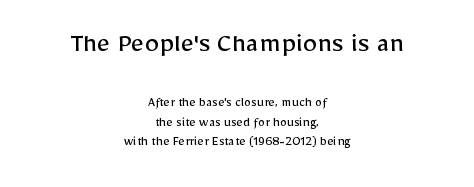
The weight tops out at a normal text grade. This rendering features lettering with no underline. The letters advance in unequal steps, a hallmark of proportional type. Nope, no serifs anywhere on these letters.
